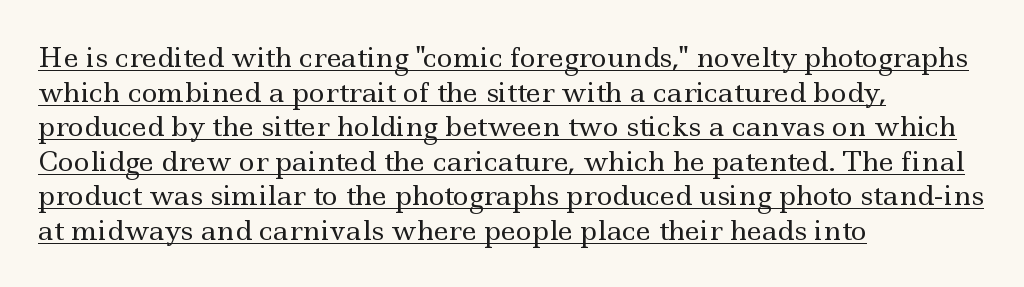
Q: Is the text bold? A: No.
Q: Is the text italic (slanted)? A: No, it is upright.
Q: Is the text underlined? A: Yes.
Q: How is the paragraph aligned? A: Left-aligned.
Q: Is the spacing between letters normal or unusually wide? A: Normal.
Q: Is the spacing between lines tight, normal or loose? A: Normal.
